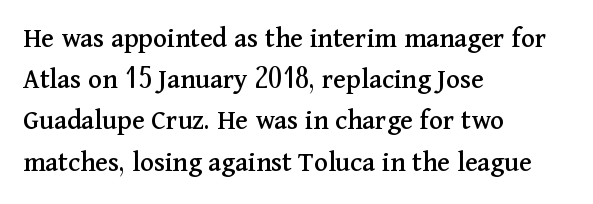
Descenders hang freely into open space. Look at the bottom of the vertical strokes: they flare into serifs here. This sample uses plain, unmodified letter spacing. Leftover space on each line is placed entirely after the last word. Every character sits straight up, as roman type does. This sample keeps an unexceptional amount of space between lines.
